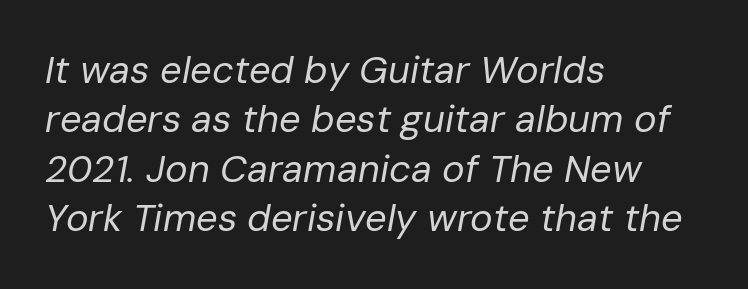
The rendering uses natural spacing where letterforms have individual widths. Is there much room between lines? A standard amount, neither cramped nor airy. This rendering leaves character spacing at its baseline value. If you drew a line through each stem, it would be angled.
